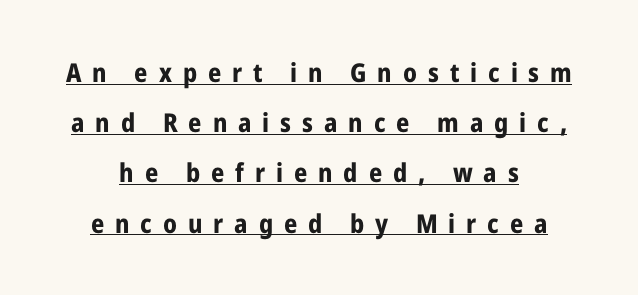
Honestly, the underline is the first thing you notice here. No italicization has been applied; the sample stays upright. These lines stand farther apart than default settings would place them. The rendering uses a bold face; every stroke is thick and dark.
